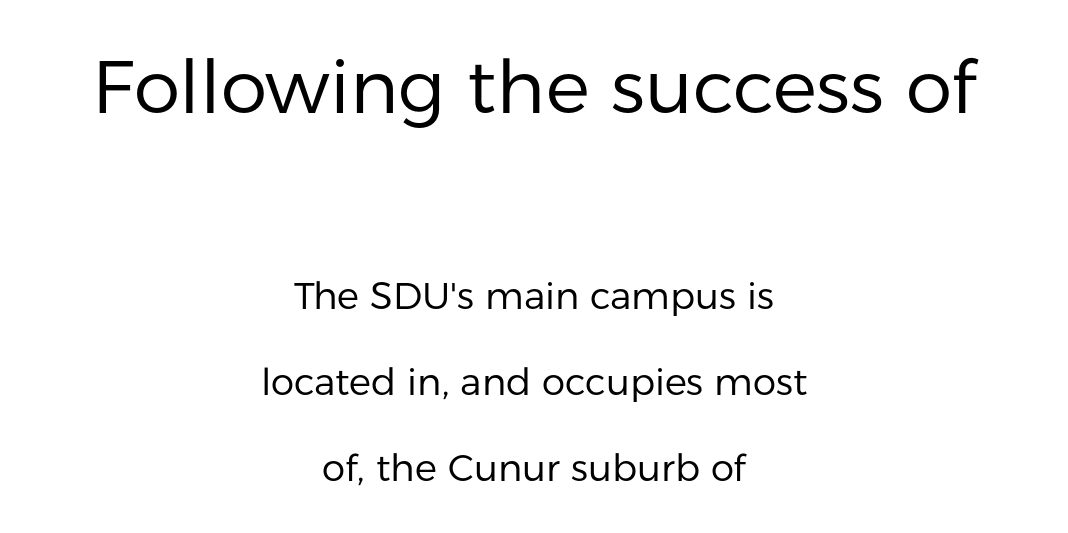
The image shows 74 px regular-weight sans-serif type, upright; set centered, loose line spacing (2.33x), normal letter spacing, not underlined; the first (top) block is 2.0x larger; low stroke contrast and a medium x-height.
